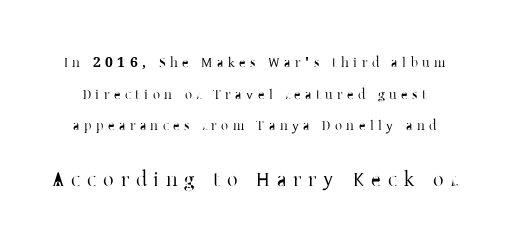
A typesetter would mark this as roman, not italic. Reading down the column, the eye jumps a long way to each next line. Loose tracking; the words dissolve into strings of separated letters. The gap between lines stays unmarked.
